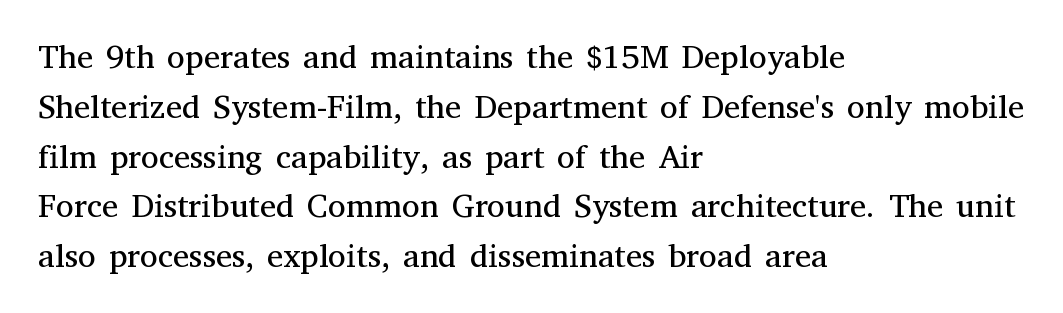
You could not count columns in this text — the font is proportionally spaced. A typesetter would call this leading conventional body-copy spacing. Where is the straight margin? On the left. The font family rendered here belongs to the serif group.
